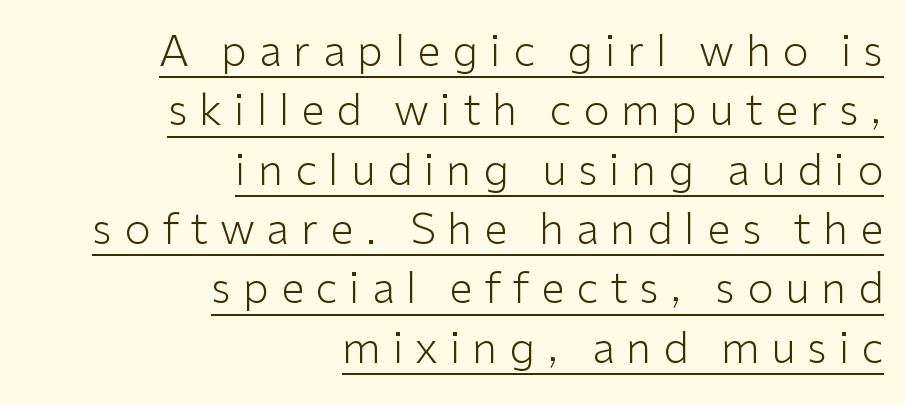
Q: Is the text bold? A: No.
Q: Is the text italic (slanted)? A: No, it is upright.
Q: Is the typeface a serif or a sans-serif typeface? A: Sans-serif.
Q: Is the text underlined? A: Yes.
Q: How is the paragraph aligned? A: Right-aligned.
Q: Is the spacing between letters normal or unusually wide? A: Unusually wide.
Q: Is the spacing between lines tight, normal or loose? A: Normal.
Q: Width (condensed, normal, or wide)? A: Normal.
Q: Stroke contrast? A: Low.
Q: x-height? A: Medium.
Q: Monospaced? A: No.
